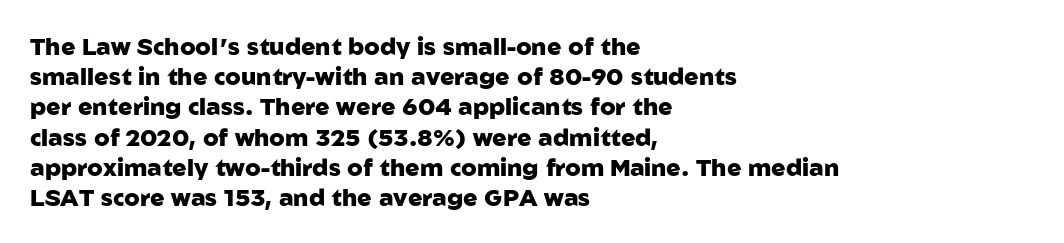
{"italic": "no", "bold": "yes", "underline": "no", "align": "left", "line_spacing": "normal", "line_spacing_ratio": 1.26, "letter_spacing": "normal", "letter_spacing_em": 0.0, "glyph_px": 24}
